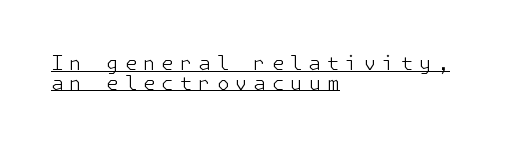
The image shows 20 px text type, upright; set left-aligned, tight line spacing (0.98x), unusually wide letter spacing (+0.3 em), underlined.
